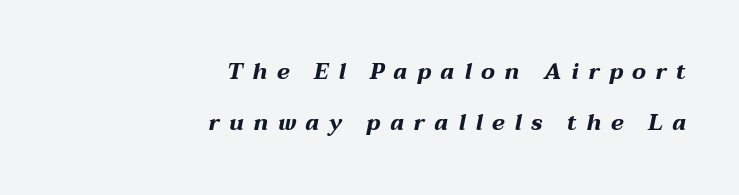
The image shows 22 px bold type, italic (leaning right); set right-aligned, loose line spacing (2.3x), unusually wide letter spacing (+0.43 em), not underlined.
